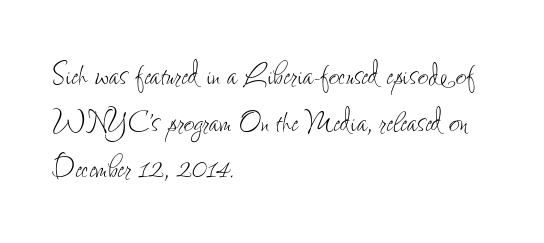
In CSS terms this would be text-align: left. This sample keeps an unexceptional amount of space between lines. Here the glyphs are tracked normally, forming tight word shapes. Each letter keeps its own natural width here, so spacing adapts to shape.
